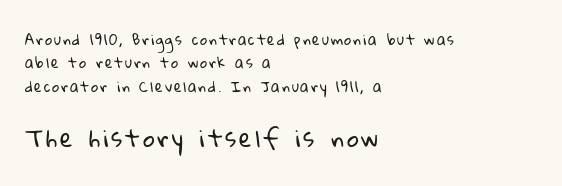
Q: Is the text bold? A: No.
Q: Is the text underlined? A: No.
Q: How is the paragraph aligned? A: Left-aligned.
Q: Is the spacing between lines tight, normal or loose? A: Normal.
Q: Which block of text is set in a larger size, the first (top) or the second (bottom)? A: The second (bottom) one.
